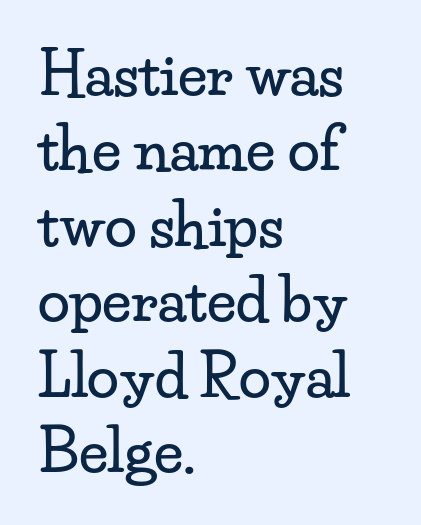
The image shows 58 px wide serif type, upright; set left-aligned, normal line spacing (1.3x), normal letter spacing, not underlined; low stroke contrast and a small x-height.
